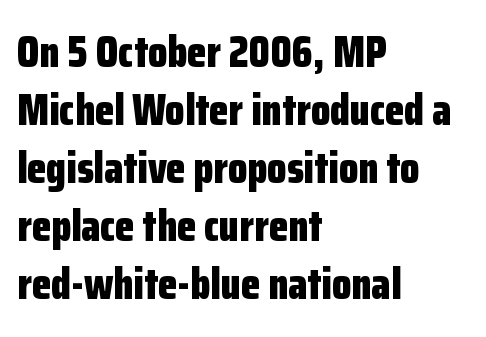
The image shows 44 px bold, condensed sans-serif type, upright; set left-aligned, normal line spacing (1.32x), normal letter spacing, not underlined; low stroke contrast and a medium x-height.
